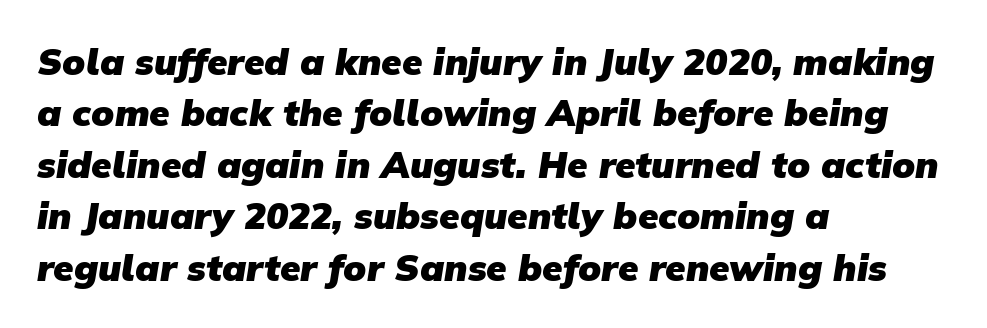
Q: Is the text bold? A: Yes.
Q: Is the typeface a serif or a sans-serif typeface? A: Sans-serif.
Q: Is the text underlined? A: No.
Q: How is the paragraph aligned? A: Left-aligned.
Q: Is the spacing between letters normal or unusually wide? A: Normal.
Q: Is the spacing between lines tight, normal or loose? A: Normal.
Q: Width (condensed, normal, or wide)? A: Normal.
Q: Stroke contrast? A: Low.
Q: x-height? A: Medium.
Q: Monospaced? A: No.
